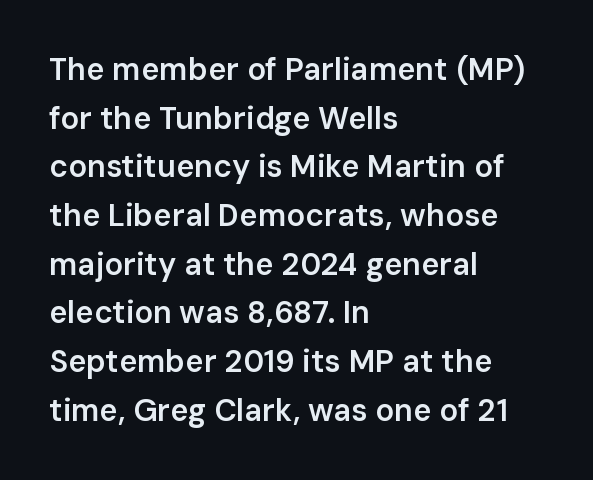
The image shows 31 px semibold sans-serif type, upright; set left-aligned, normal line spacing (1.57x), normal letter spacing, not underlined; low stroke contrast and a medium x-height.
